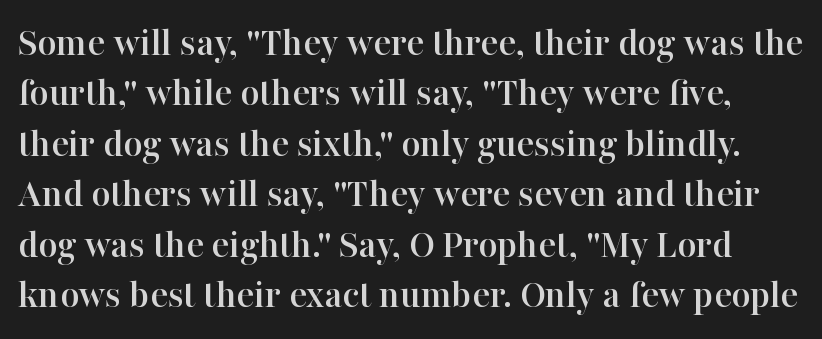
Q: Is the text italic (slanted)? A: No, it is upright.
Q: Is the typeface a serif or a sans-serif typeface? A: Serif.
Q: Is the text underlined? A: No.
Q: Is the spacing between letters normal or unusually wide? A: Normal.
Q: Width (condensed, normal, or wide)? A: Normal.
Q: Stroke contrast? A: High.
Q: x-height? A: Medium.
Q: Monospaced? A: No.
